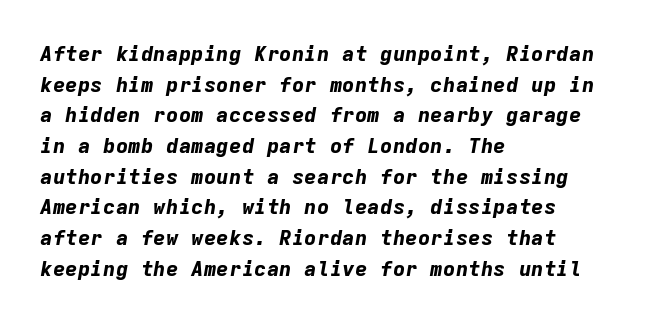
These lines were composed using italics. Compared with a centered layout, this one pins lines to the left instead. Bold? Absolutely — the strokes are thick and heavy. The gap between lines stays unmarked. The rendering uses a moderate line-height, typical for paragraphs. The letters sit at their default tracking, neither squeezed nor spread.
